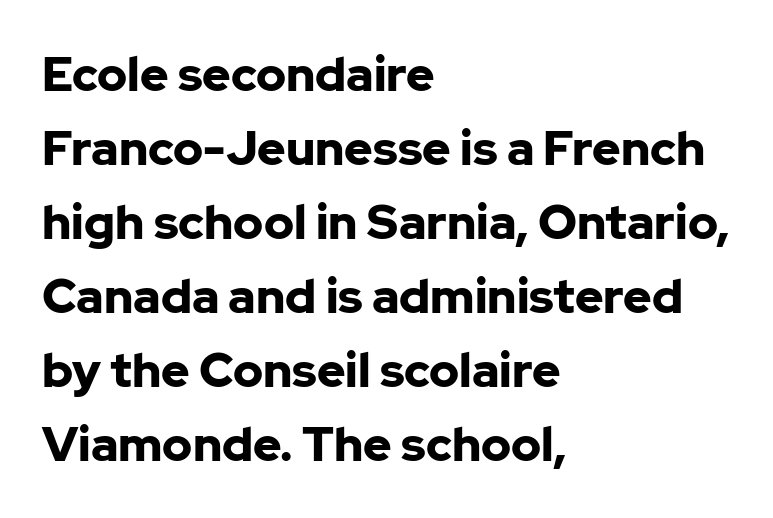
Q: Is the text bold? A: Yes.
Q: Is the text italic (slanted)? A: No, it is upright.
Q: Is the typeface a serif or a sans-serif typeface? A: Sans-serif.
Q: Is the text underlined? A: No.
Q: How is the paragraph aligned? A: Left-aligned.
Q: Is the spacing between letters normal or unusually wide? A: Normal.
Q: Is the spacing between lines tight, normal or loose? A: Normal.
Q: Width (condensed, normal, or wide)? A: Normal.
Q: Stroke contrast? A: Low.
Q: x-height? A: Medium.
Q: Monospaced? A: No.
